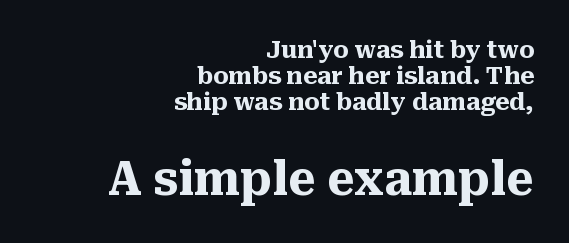
{"serif": "yes", "italic": "no", "bold": "yes", "weight": "heavy", "width": "normal", "stroke_contrast": "medium", "x_height": "medium", "monospaced": "no", "underline": "no", "align": "right", "line_spacing": "tight", "line_spacing_ratio": 1.09, "letter_spacing": "normal", "letter_spacing_em": 0.0, "larger_block": "second", "size_ratio": 1.96, "glyph_px": 47}
